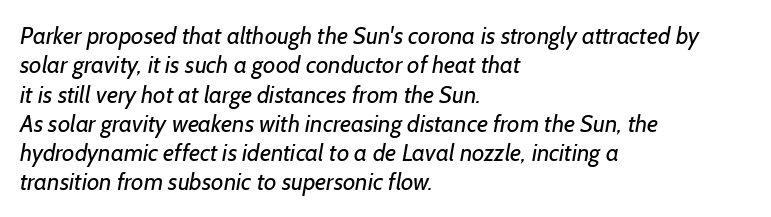
Q: Is the text bold? A: No.
Q: Is the text underlined? A: No.
Q: How is the paragraph aligned? A: Left-aligned.
Q: Is the spacing between letters normal or unusually wide? A: Normal.
